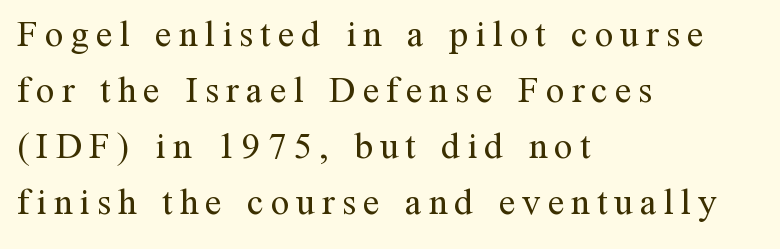
{"serif": "yes", "italic": "no", "bold": "no", "weight": "regular", "width": "normal", "stroke_contrast": "medium", "x_height": "medium", "monospaced": "no", "underline": "no", "align": "left", "line_spacing": "normal", "line_spacing_ratio": 1.51, "glyph_px": 37}
